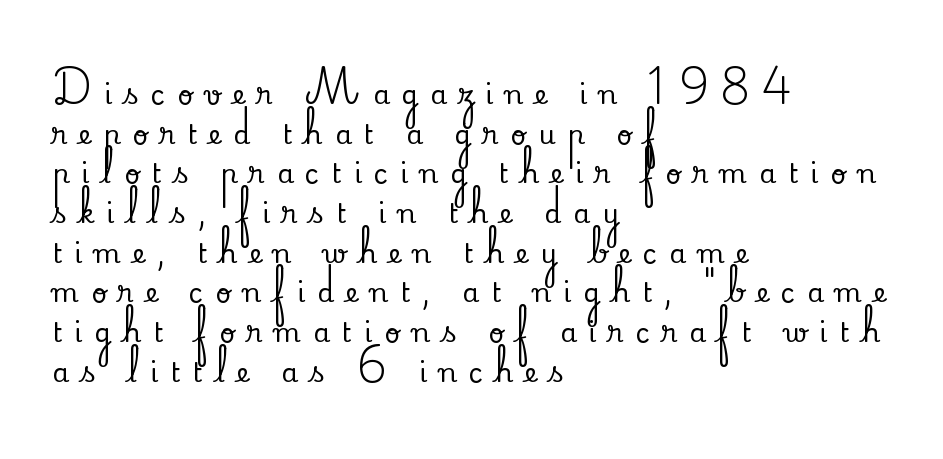
{"italic": "no", "underline": "no", "align": "left", "line_spacing": "normal", "line_spacing_ratio": 1.47, "letter_spacing": "wide", "letter_spacing_em": 0.44, "glyph_px": 27}
